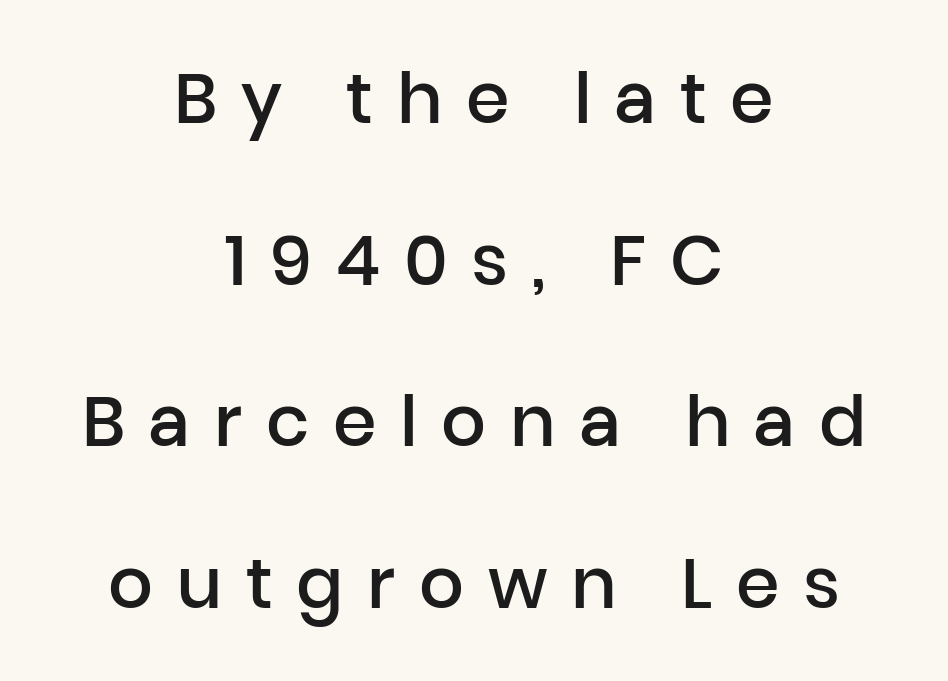
The image shows 70 px semibold sans-serif type, upright; set centered, loose line spacing (2.31x), unusually wide letter spacing (+0.34 em), not underlined; low stroke contrast and a medium x-height.
